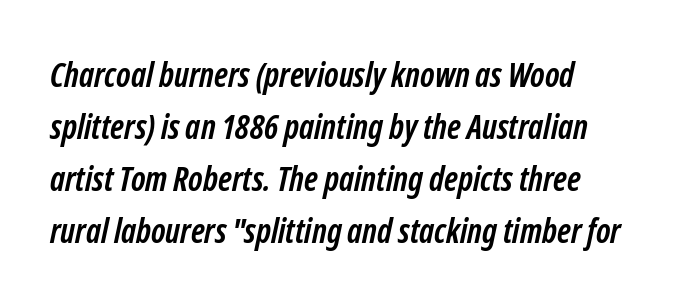
Looks like regular typesetting: each glyph gets only the width it needs. This sample uses plain, unmodified letter spacing. Regular leading. Descenders hang freely into open space. I'd call this a sans setting — the letters go barefoot.
